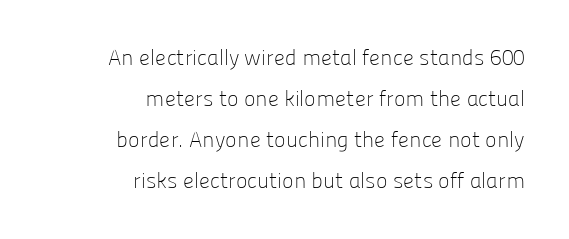
Q: Is the text bold? A: No.
Q: Is the text italic (slanted)? A: No, it is upright.
Q: Is the text underlined? A: No.
Q: How is the paragraph aligned? A: Right-aligned.
Q: Is the spacing between letters normal or unusually wide? A: Normal.
